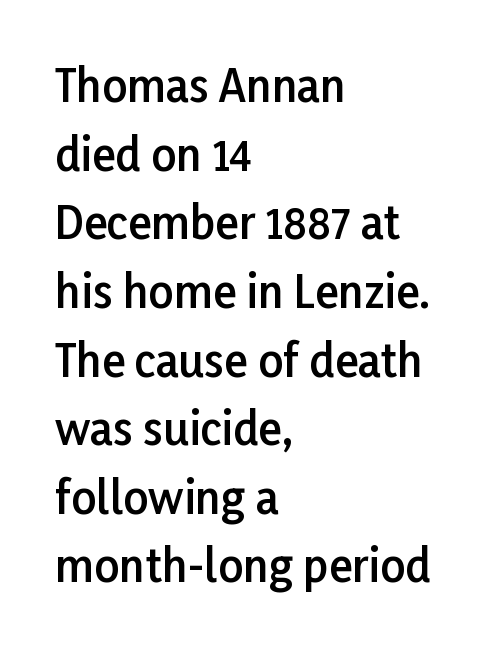
The image shows 44 px semibold sans-serif type, upright; set left-aligned, normal line spacing (1.56x), normal letter spacing, not underlined; low stroke contrast and a medium x-height.
